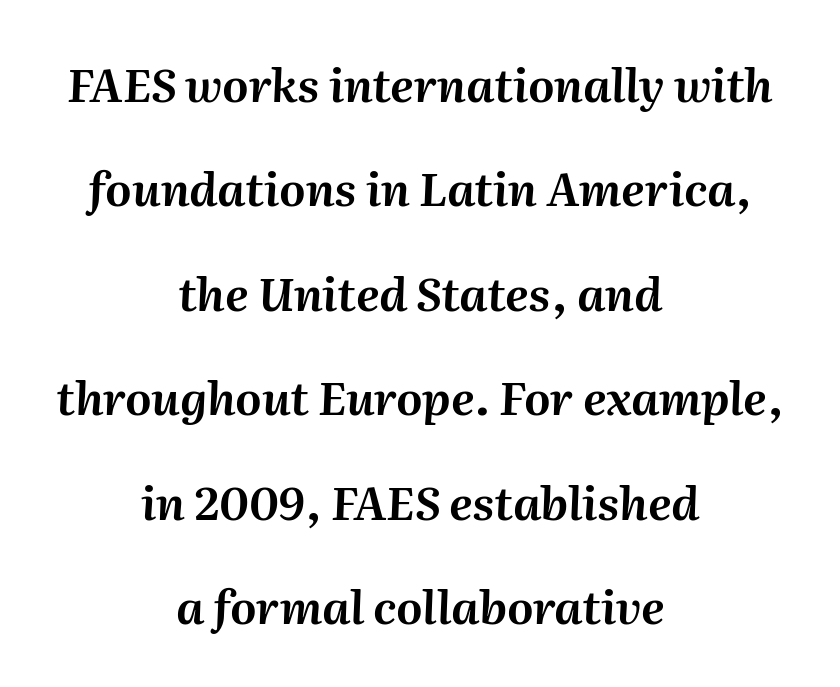
The image shows 46 px text type, italic (leaning right); set centered, loose line spacing (2.27x), normal letter spacing, not underlined; medium stroke contrast and a medium x-height.
